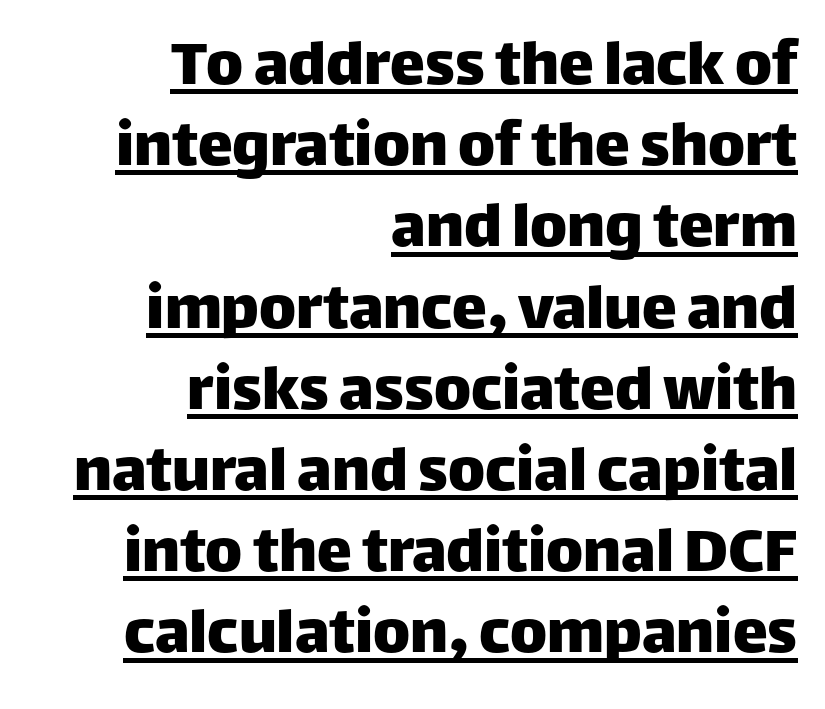
{"serif": "no", "italic": "no", "width": "normal", "stroke_contrast": "low", "x_height": "large", "monospaced": "no", "underline": "yes", "align": "right", "line_spacing_ratio": 1.16, "letter_spacing": "normal", "letter_spacing_em": 0.0, "glyph_px": 70}
